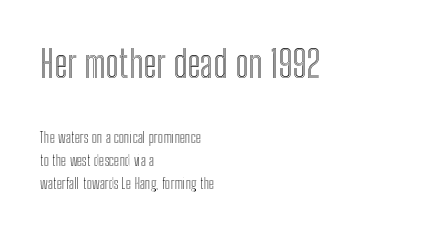
Style check: upright. The letters advance in unequal steps, a hallmark of proportional type. Which of the two is more prominent by size? The first, at the top. You could call the tracking neutral — neither tight nor loose. Has an underline been added? It has not. Typeset ragged right — the left edge is the straight one.
